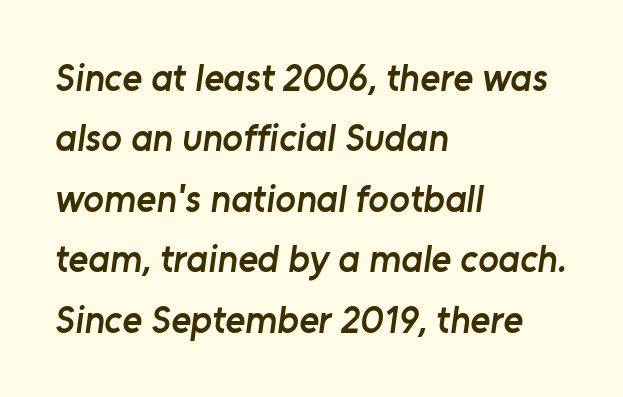
{"serif": "no", "bold": "semi", "weight": "semibold", "width": "normal", "stroke_contrast": "low", "x_height": "medium", "monospaced": "no", "underline": "no", "align": "left", "line_spacing": "normal", "line_spacing_ratio": 1.59, "letter_spacing": "normal", "letter_spacing_em": 0.0, "glyph_px": 38}
